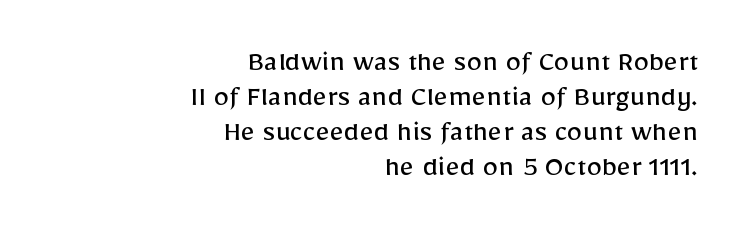
{"serif": "no", "italic": "no", "bold": "no", "weight": "regular", "width": "normal", "stroke_contrast": "low", "x_height": "medium", "monospaced": "no", "underline": "no", "align": "right", "line_spacing": "tight", "line_spacing_ratio": 1.13, "letter_spacing": "normal", "letter_spacing_em": 0.0, "glyph_px": 31}
